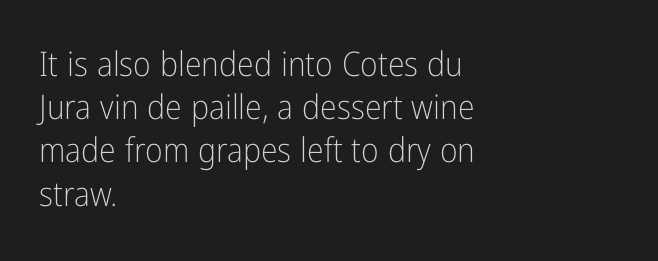
{"serif": "no", "italic": "no", "bold": "no", "weight": "light", "width": "condensed", "stroke_contrast": "low", "x_height": "medium", "monospaced": "no", "underline": "no", "align": "left", "line_spacing": "normal", "line_spacing_ratio": 1.27, "letter_spacing": "normal", "letter_spacing_em": 0.0, "glyph_px": 34}
